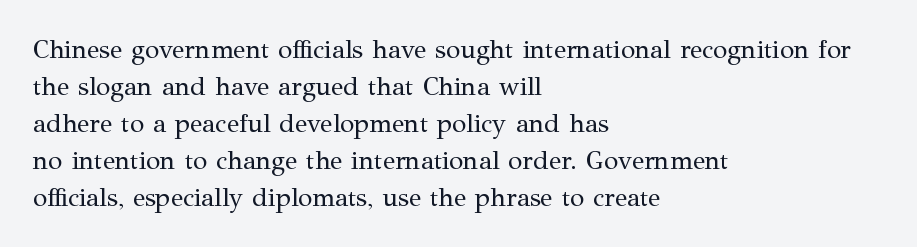
The image shows 26 px text type, upright; set left-aligned, normal line spacing (1.42x), normal letter spacing, not underlined.
